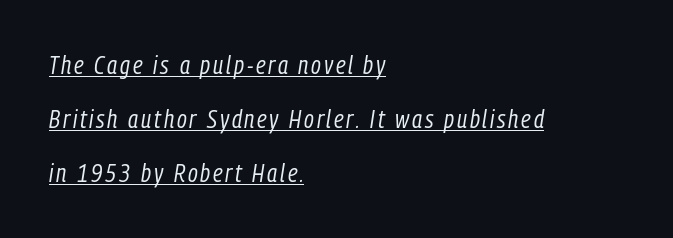
The image shows 25 px text type, italic (leaning right); set left-aligned, loose line spacing (2.17x), underlined.
